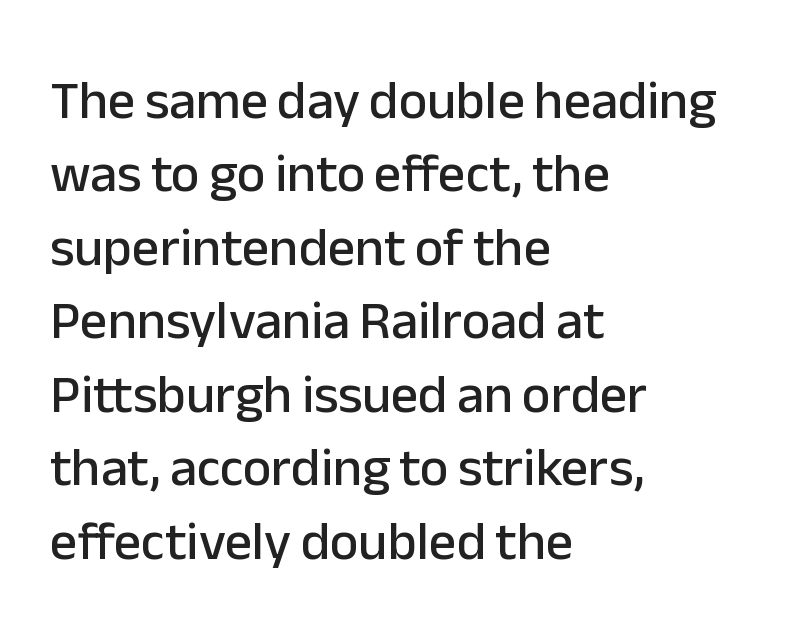
The image shows 54 px sans-serif type, upright; set left-aligned, normal line spacing (1.36x), normal letter spacing, not underlined; low stroke contrast and a medium x-height.
